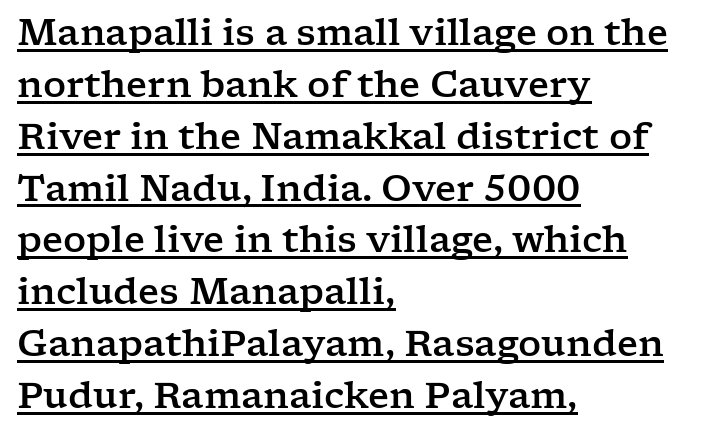
{"serif": "yes", "italic": "no", "width": "wide", "stroke_contrast": "low", "x_height": "medium", "monospaced": "no", "underline": "yes", "align": "left", "line_spacing": "normal", "line_spacing_ratio": 1.44, "letter_spacing": "normal", "letter_spacing_em": 0.0, "glyph_px": 36}
